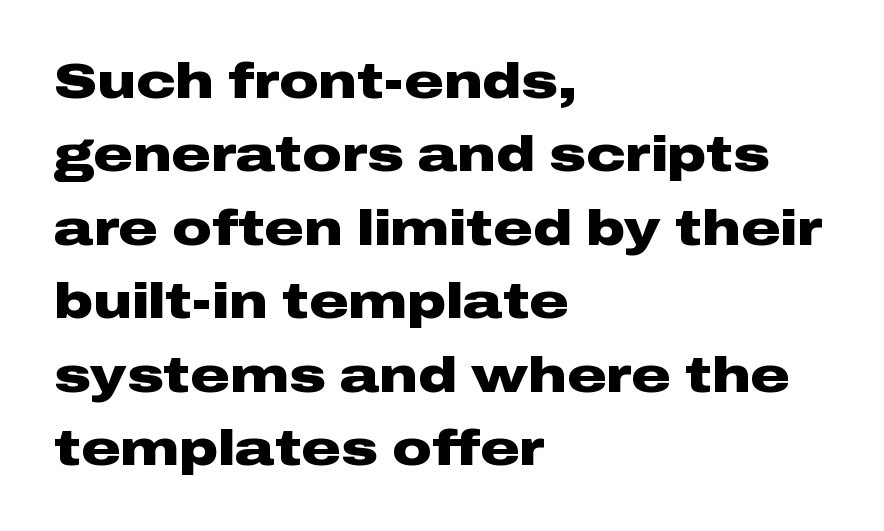
Q: Is the text bold? A: Yes.
Q: Is the text italic (slanted)? A: No, it is upright.
Q: Is the typeface a serif or a sans-serif typeface? A: Sans-serif.
Q: Is the text underlined? A: No.
Q: How is the paragraph aligned? A: Left-aligned.
Q: Is the spacing between letters normal or unusually wide? A: Normal.
Q: Is the spacing between lines tight, normal or loose? A: Normal.
Q: Width (condensed, normal, or wide)? A: Wide.
Q: Stroke contrast? A: Low.
Q: x-height? A: Medium.
Q: Monospaced? A: No.
